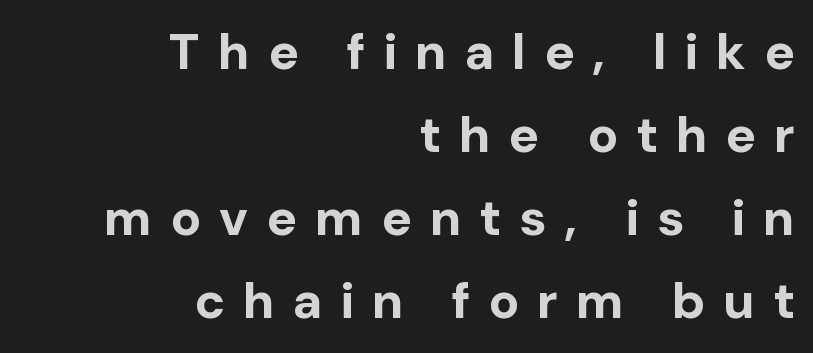
The image shows 51 px bold sans-serif type, upright; set right-aligned, normal line spacing (1.63x), unusually wide letter spacing (+0.35 em), not underlined; low stroke contrast and a medium x-height.
